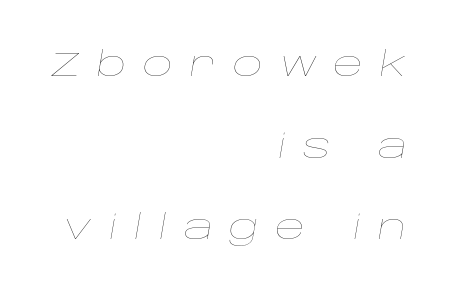
{"italic": "yes", "lean": "right", "slant_degrees": 10, "bold": "no", "weight": "thin", "width": "wide", "stroke_contrast": "low", "x_height": "large", "monospaced": "no", "underline": "no", "align": "right", "line_spacing": "loose", "line_spacing_ratio": 2.47, "letter_spacing": "wide", "letter_spacing_em": 0.49, "glyph_px": 33}
